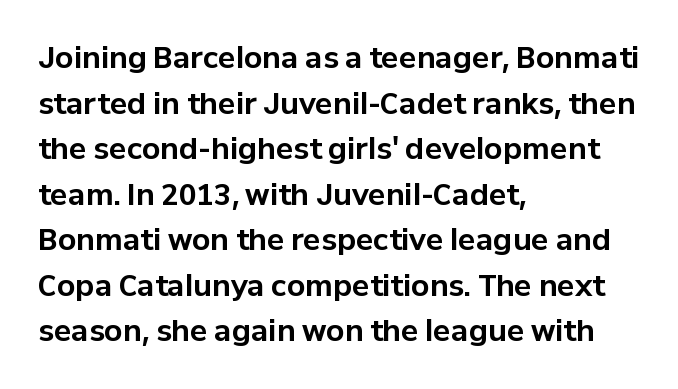
Q: Is the text bold? A: Yes.
Q: Is the text italic (slanted)? A: No, it is upright.
Q: Is the typeface a serif or a sans-serif typeface? A: Sans-serif.
Q: Is the text underlined? A: No.
Q: How is the paragraph aligned? A: Left-aligned.
Q: Is the spacing between letters normal or unusually wide? A: Normal.
Q: Is the spacing between lines tight, normal or loose? A: Normal.
Q: Width (condensed, normal, or wide)? A: Normal.
Q: Stroke contrast? A: Low.
Q: x-height? A: Medium.
Q: Monospaced? A: No.
